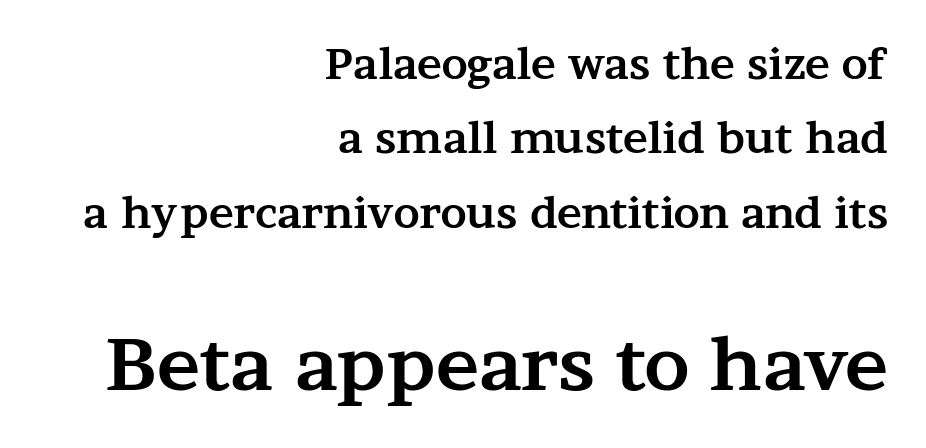
{"serif": "yes", "italic": "no", "bold": "yes", "weight": "bold", "width": "wide", "stroke_contrast": "medium", "x_height": "medium", "monospaced": "no", "underline": "no", "align": "right", "line_spacing_ratio": 1.77, "letter_spacing": "normal", "letter_spacing_em": 0.0, "larger_block": "second", "size_ratio": 1.74, "glyph_px": 73}
